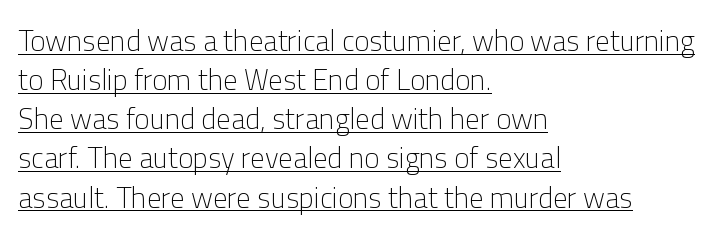
Q: Is the text bold? A: No.
Q: Is the text italic (slanted)? A: No, it is upright.
Q: Is the typeface a serif or a sans-serif typeface? A: Sans-serif.
Q: Is the text underlined? A: Yes.
Q: How is the paragraph aligned? A: Left-aligned.
Q: Is the spacing between letters normal or unusually wide? A: Normal.
Q: Is the spacing between lines tight, normal or loose? A: Normal.
Q: Width (condensed, normal, or wide)? A: Normal.
Q: Stroke contrast? A: Low.
Q: x-height? A: Medium.
Q: Monospaced? A: No.
